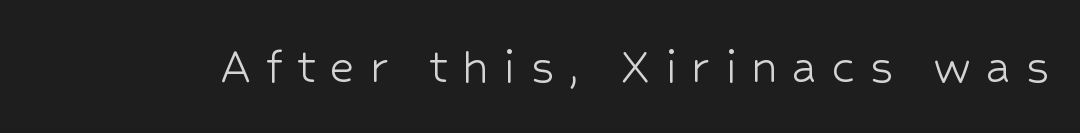
Q: Is the text bold? A: No.
Q: Is the text italic (slanted)? A: No, it is upright.
Q: Is the typeface a serif or a sans-serif typeface? A: Sans-serif.
Q: Is the text underlined? A: No.
Q: Is the spacing between letters normal or unusually wide? A: Unusually wide.
Q: Width (condensed, normal, or wide)? A: Normal.
Q: Stroke contrast? A: Low.
Q: x-height? A: Medium.
Q: Monospaced? A: No.
